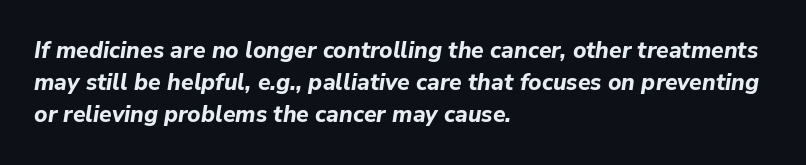
The image shows 23 px bold type, italic (leaning right); set left-aligned, normal line spacing (1.39x), normal letter spacing, not underlined.
